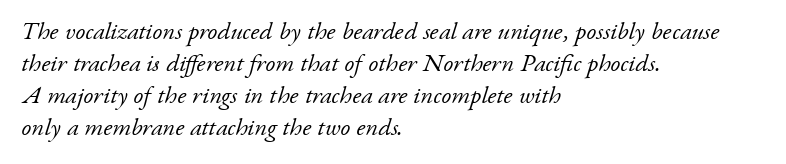
Is the block centered? No — it sits flush against the left margin. This reads as an unemphasized weight, regular at the heaviest. This sample uses plain, unmodified letter spacing. The leading is moderate, giving the passage an even texture. Observe the lean: these are italic letterforms.
